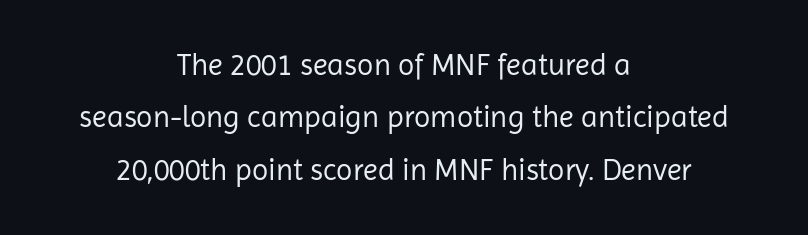
Check the space under the baseline: it is left empty. Do the characters align in a grid? No, the font is proportional. Notice how the passage keeps no hard edge, just a central spine. The passage shown is not bold in any degree.
